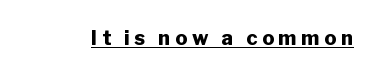
{"italic": "no", "bold": "yes", "underline": "yes", "letter_spacing": "wide", "letter_spacing_em": 0.23, "glyph_px": 20}
